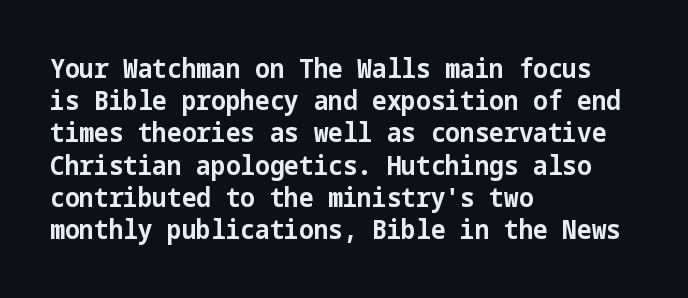
Descenders hang freely into open space. Rendered with straight, roman letterforms. The strokes are fattened all the way to bold. This rendering uses left alignment, leaving the right contour irregular.
